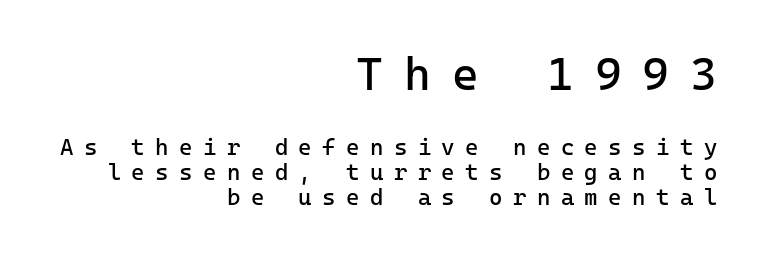
Q: Is the text bold? A: No.
Q: Is the text italic (slanted)? A: No, it is upright.
Q: Is the typeface a serif or a sans-serif typeface? A: Sans-serif.
Q: Is the text underlined? A: No.
Q: How is the paragraph aligned? A: Right-aligned.
Q: Is the spacing between letters normal or unusually wide? A: Unusually wide.
Q: Is the spacing between lines tight, normal or loose? A: Tight.
Q: Which block of text is set in a larger size, the first (top) or the second (bottom)? A: The first (top) one.
Q: Width (condensed, normal, or wide)? A: Normal.
Q: Stroke contrast? A: Low.
Q: x-height? A: Medium.
Q: Monospaced? A: Yes.
